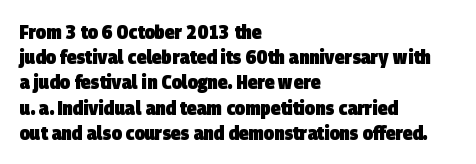
The image shows 20 px bold type; set left-aligned, normal line spacing (1.26x), normal letter spacing, not underlined.
